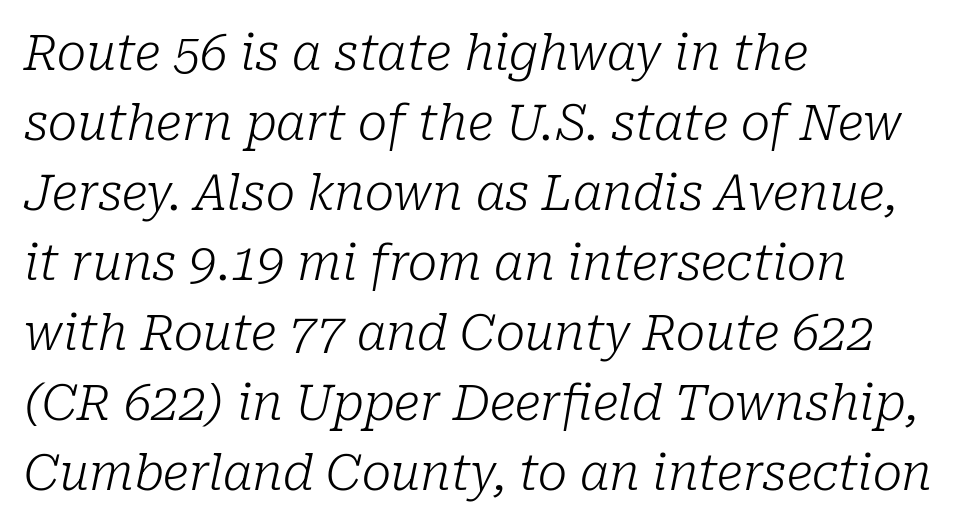
The image shows 49 px light serif type, italic (leaning right); set left-aligned, normal line spacing (1.43x), normal letter spacing, not underlined; low stroke contrast and a medium x-height.
